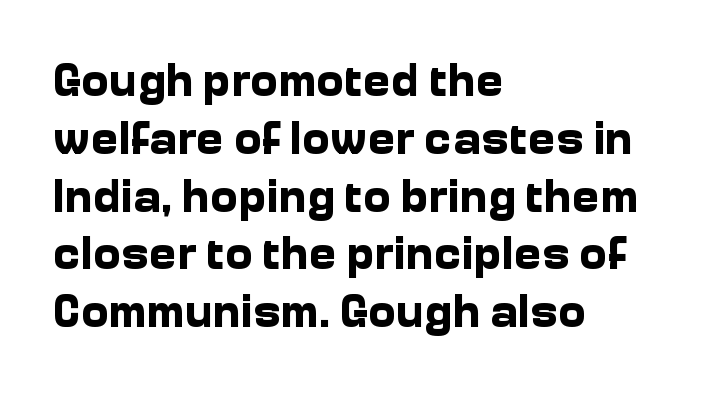
Q: Is the text bold? A: Yes.
Q: Is the text italic (slanted)? A: No, it is upright.
Q: Is the typeface a serif or a sans-serif typeface? A: Sans-serif.
Q: Is the text underlined? A: No.
Q: How is the paragraph aligned? A: Left-aligned.
Q: Is the spacing between letters normal or unusually wide? A: Normal.
Q: Width (condensed, normal, or wide)? A: Normal.
Q: Stroke contrast? A: Low.
Q: x-height? A: Medium.
Q: Monospaced? A: No.
